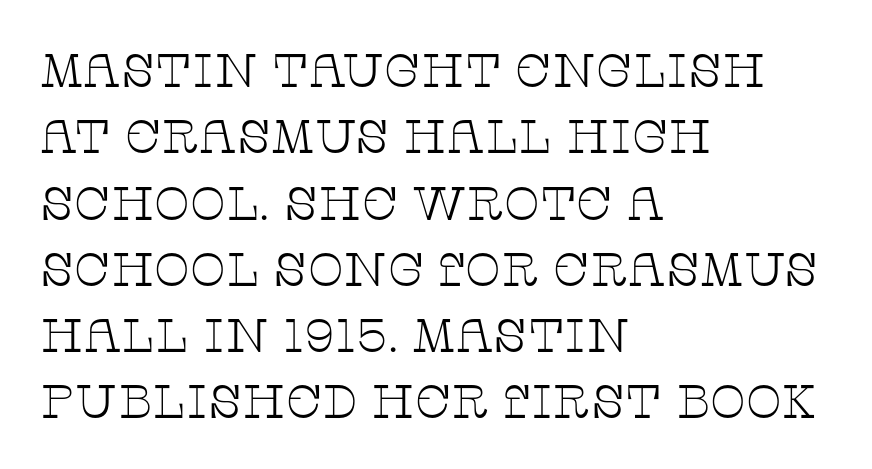
If you drew a line through each stem, it would be perfectly vertical. The space beneath each line is pristine and unruled. Interline gaps are of average width in this sample. Character widths vary here, with narrow letters taking less room than wide ones.
